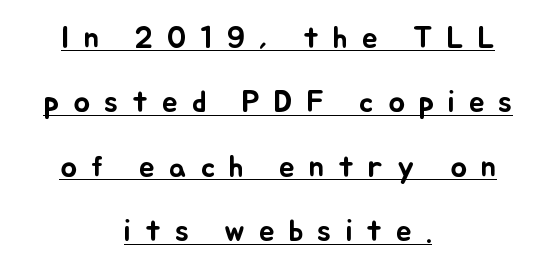
The leading is generous, giving the passage an open texture. The rendering uses the underline text-decoration. One-word summary of the alignment: center. Looks like regular typesetting: each glyph gets only the width it needs.
